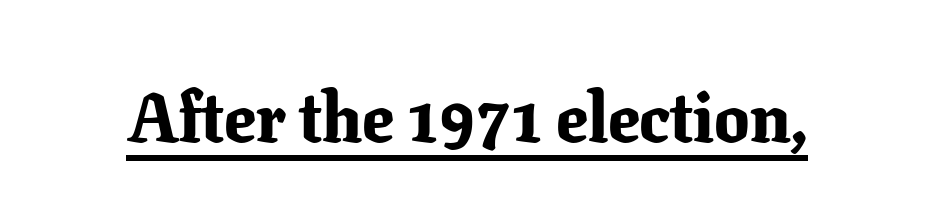
{"serif": "yes", "italic": "no", "bold": "yes", "weight": "bold", "width": "normal", "stroke_contrast": "low", "x_height": "medium", "monospaced": "no", "underline": "yes", "letter_spacing": "normal", "letter_spacing_em": 0.0, "glyph_px": 70}
